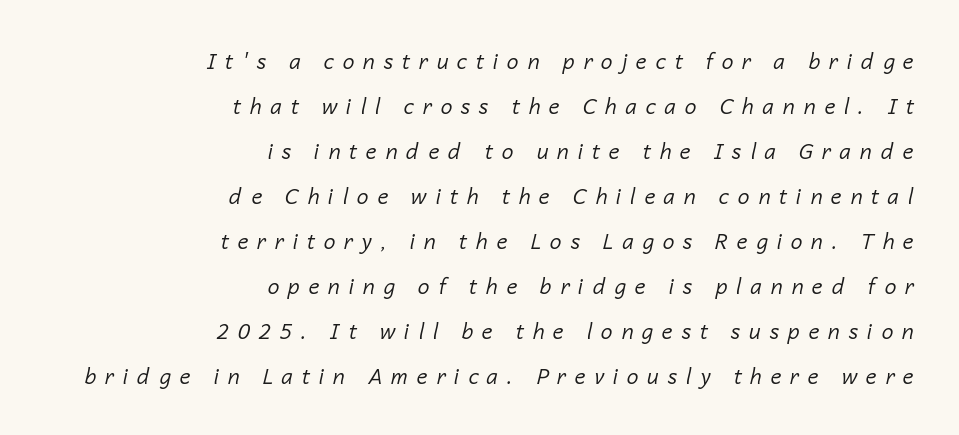
Q: Is the text bold? A: No.
Q: Is the text italic (slanted)? A: Yes, it leans right by about 14 degrees.
Q: Is the text underlined? A: No.
Q: How is the paragraph aligned? A: Right-aligned.
Q: Is the spacing between letters normal or unusually wide? A: Unusually wide.
Q: Is the spacing between lines tight, normal or loose? A: Loose.
